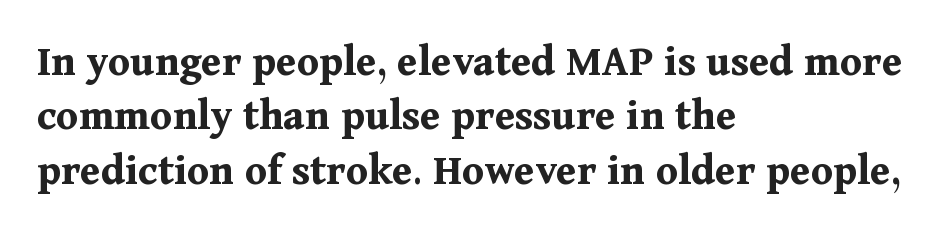
{"serif": "yes", "italic": "no", "bold": "yes", "weight": "bold", "width": "normal", "stroke_contrast": "medium", "x_height": "medium", "monospaced": "no", "underline": "no", "align": "left", "line_spacing_ratio": 1.21, "letter_spacing": "normal", "letter_spacing_em": 0.0, "glyph_px": 45}
